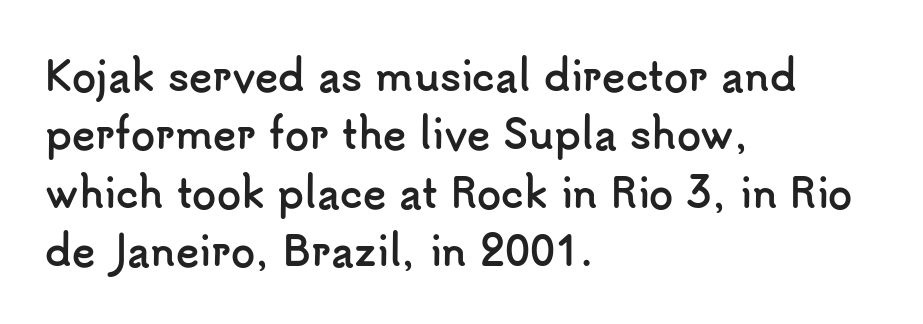
Q: Is the text bold? A: Yes.
Q: Is the text italic (slanted)? A: No, it is upright.
Q: Is the typeface a serif or a sans-serif typeface? A: Sans-serif.
Q: Is the text underlined? A: No.
Q: How is the paragraph aligned? A: Left-aligned.
Q: Is the spacing between letters normal or unusually wide? A: Normal.
Q: Is the spacing between lines tight, normal or loose? A: Normal.
Q: Width (condensed, normal, or wide)? A: Normal.
Q: Stroke contrast? A: Low.
Q: x-height? A: Small.
Q: Monospaced? A: No.
